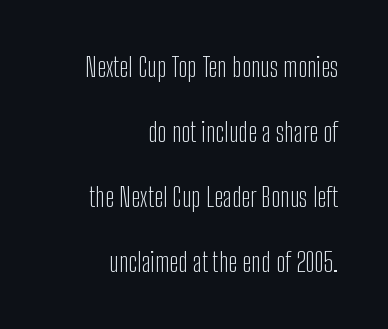
Q: Is the text bold? A: No.
Q: Is the text italic (slanted)? A: No, it is upright.
Q: Is the text underlined? A: No.
Q: How is the paragraph aligned? A: Right-aligned.
Q: Is the spacing between letters normal or unusually wide? A: Normal.
Q: Is the spacing between lines tight, normal or loose? A: Loose.
